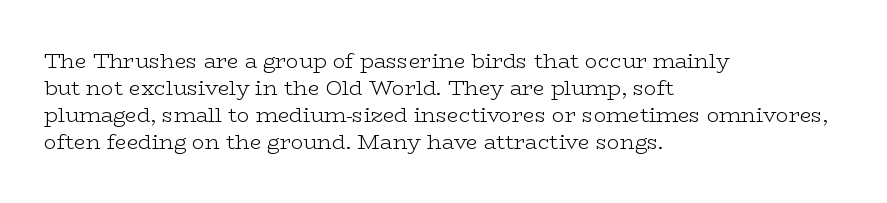
The passage shown is not underscored anywhere. Summary of vertical rhythm: regular, with standard interline spacing. The rag falls on the right side of this text block. Notice how the stems are strictly vertical — no italics here. Vertical stems look standard width or narrower in stroke.
